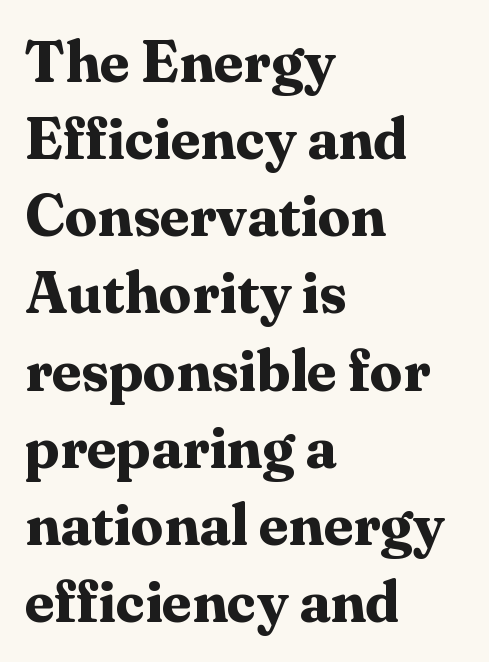
Whoever set this chose a conventional vertical rhythm. Letterform terminals end in serifs throughout the passage. Ordinary non-slanted type is in use. In terms of weight, the rendering is a true, heavy bold. The line texture is even and compact thanks to regular tracking. Only glyphs here, with clear space below each row.
